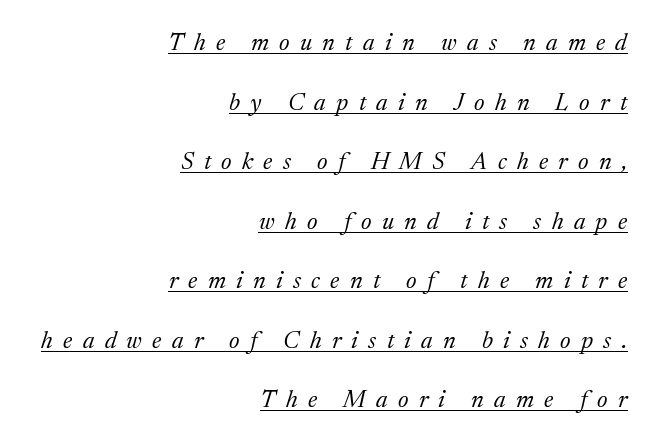
Posture: slanted. The letters look calm and open, with moderate or lighter stems. Visually the block forms a straight wall on the right and a jagged coastline on the left. The line texture is sparse and dotted thanks to wide tracking. Looks like someone drew a line under every word here. How would I describe the line gaps? Wide and relaxed.
